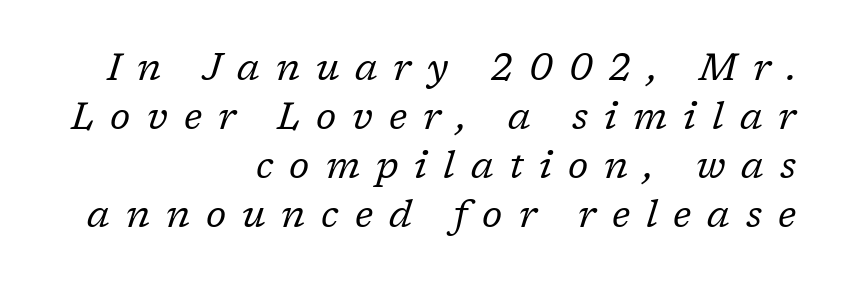
Q: Is the text bold? A: No.
Q: Is the text italic (slanted)? A: Yes, it leans right by about 17 degrees.
Q: Is the typeface a serif or a sans-serif typeface? A: Serif.
Q: Is the text underlined? A: No.
Q: How is the paragraph aligned? A: Right-aligned.
Q: Is the spacing between letters normal or unusually wide? A: Unusually wide.
Q: Is the spacing between lines tight, normal or loose? A: Normal.
Q: Width (condensed, normal, or wide)? A: Normal.
Q: Stroke contrast? A: Low.
Q: x-height? A: Medium.
Q: Monospaced? A: No.
